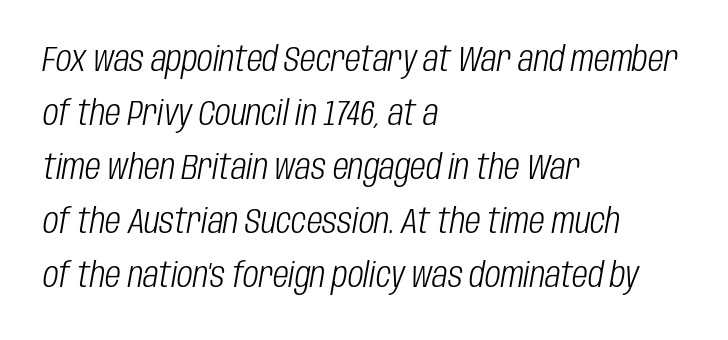
Q: Is the text bold? A: No.
Q: Is the text italic (slanted)? A: Yes, it leans right by about 10 degrees.
Q: Is the text underlined? A: No.
Q: How is the paragraph aligned? A: Left-aligned.
Q: Is the spacing between letters normal or unusually wide? A: Normal.
Q: Is the spacing between lines tight, normal or loose? A: Normal.
Q: Width (condensed, normal, or wide)? A: Condensed.
Q: Stroke contrast? A: Low.
Q: x-height? A: Large.
Q: Monospaced? A: No.
